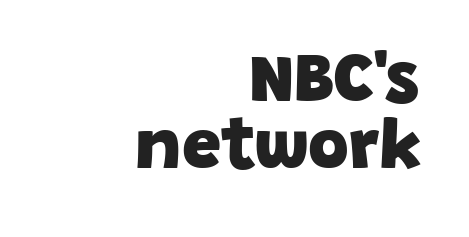
The image shows 70 px heavy sans-serif type; set right-aligned, tight line spacing (0.96x), normal letter spacing, not underlined; low stroke contrast and a large x-height.
